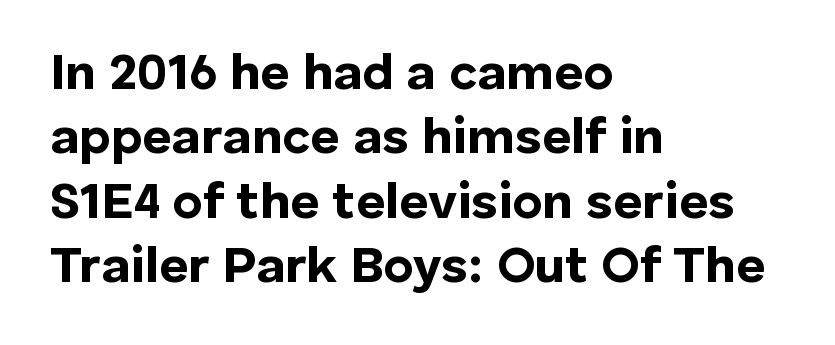
{"serif": "no", "italic": "no", "bold": "yes", "weight": "bold", "width": "normal", "stroke_contrast": "low", "x_height": "medium", "monospaced": "no", "underline": "no", "align": "left", "line_spacing": "normal", "line_spacing_ratio": 1.26, "letter_spacing": "normal", "letter_spacing_em": 0.0, "glyph_px": 51}
